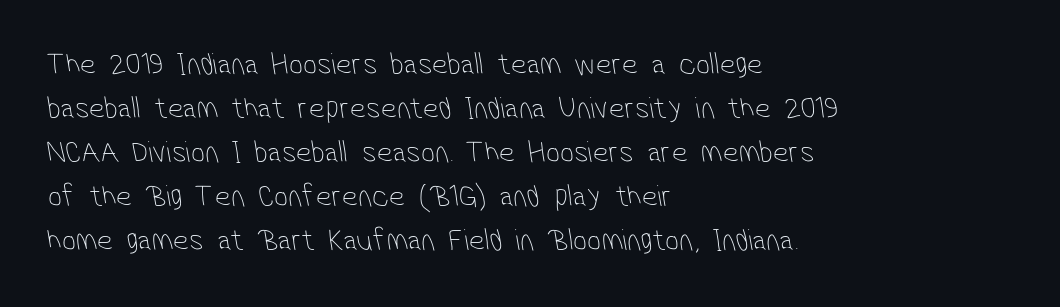
Is this a sans? Yes — the strokes have no serifs. The paragraph shown leans on its left margin. The type is set solid horizontally, with unmodified tracking. Do the characters align in a grid? No, the font is proportional. Quick note: underline off.
